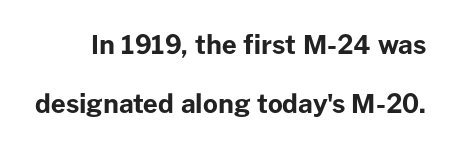
{"italic": "no", "bold": "yes", "underline": "no", "line_spacing": "loose", "line_spacing_ratio": 2.28, "letter_spacing": "normal", "letter_spacing_em": 0.0, "glyph_px": 26}
